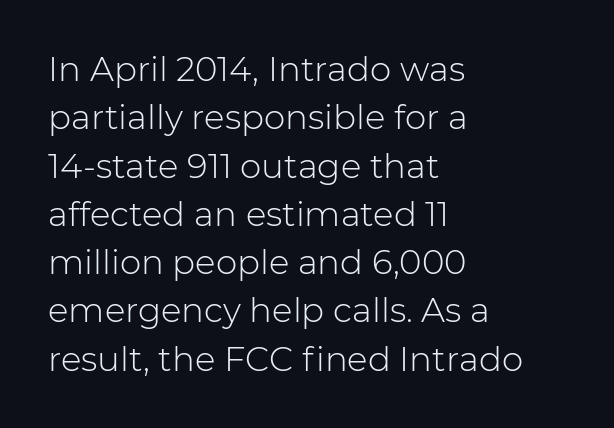
The image shows 34 px light sans-serif type, upright; set left-aligned, normal line spacing (1.42x), normal letter spacing, not underlined; low stroke contrast and a medium x-height.
